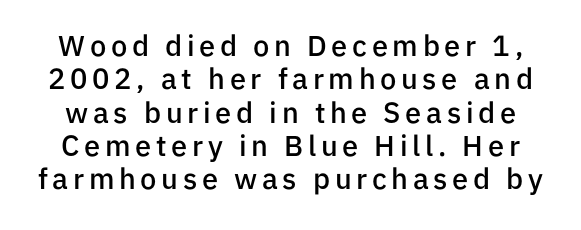
The image shows 29 px semibold sans-serif type, upright; set tight line spacing (1.15x), not underlined; low stroke contrast and a medium x-height.
